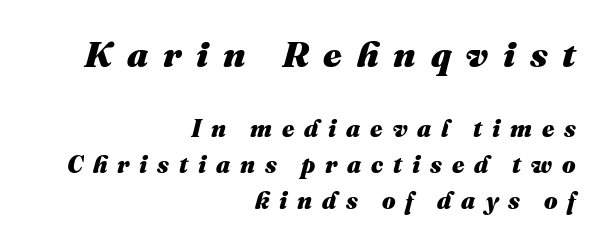
Q: Is the text bold? A: Yes.
Q: Is the text italic (slanted)? A: Yes, it leans right by about 16 degrees.
Q: Is the text underlined? A: No.
Q: How is the paragraph aligned? A: Right-aligned.
Q: Is the spacing between letters normal or unusually wide? A: Unusually wide.
Q: Is the spacing between lines tight, normal or loose? A: Normal.
Q: Which block of text is set in a larger size, the first (top) or the second (bottom)? A: The first (top) one.
Q: Width (condensed, normal, or wide)? A: Normal.
Q: Stroke contrast? A: Medium.
Q: x-height? A: Medium.
Q: Monospaced? A: No.
